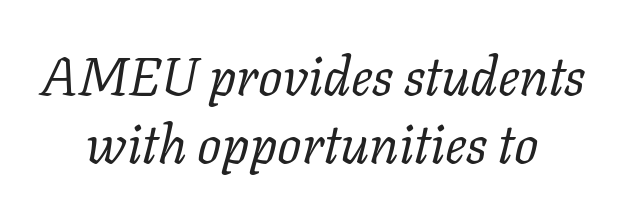
There's an unmistakable incline to the writing here. These lines are composed in type with serifs. A typesetter would call this zero additional tracking. Glance below the letters and you will spot only blank space. Honestly, the row spacing looks completely unremarkable.
